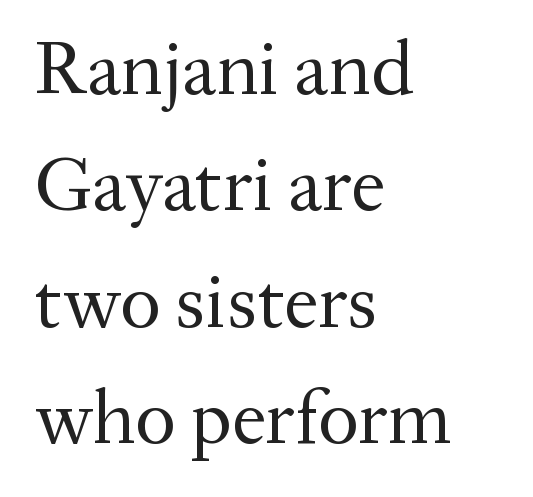
{"serif": "yes", "italic": "no", "bold": "no", "weight": "regular", "width": "normal", "stroke_contrast": "medium", "x_height": "medium", "monospaced": "no", "underline": "no", "align": "left", "line_spacing": "normal", "line_spacing_ratio": 1.51, "letter_spacing": "normal", "letter_spacing_em": 0.0, "glyph_px": 77}
